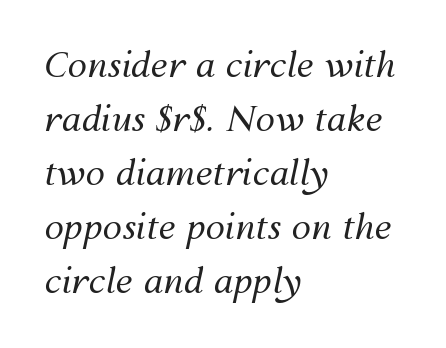
{"italic": "yes", "lean": "right", "slant_degrees": 12, "bold": "no", "weight": "regular", "width": "normal", "stroke_contrast": "medium", "x_height": "medium", "monospaced": "no", "underline": "no", "align": "left", "line_spacing": "normal", "line_spacing_ratio": 1.54, "letter_spacing": "normal", "letter_spacing_em": 0.0, "glyph_px": 35}
